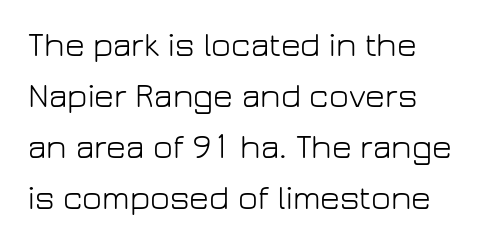
You can tell from the bare stems that sans-serif type was used. Proportional: the letters do not fall into vertical columns. Quick note: underline off. The letterforms sit at book weight or below.
